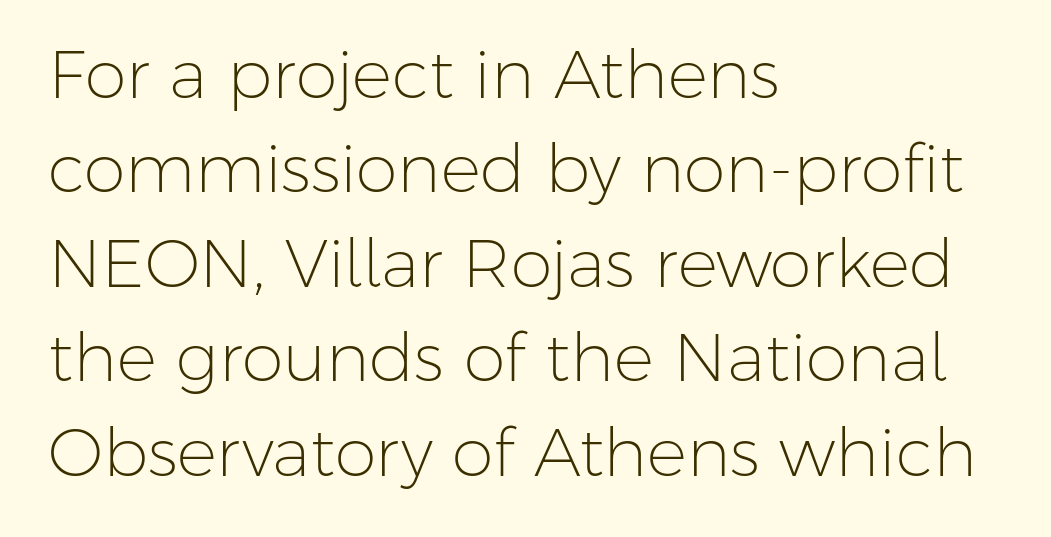
The image shows 67 px light sans-serif type, upright; set left-aligned, normal line spacing (1.41x), normal letter spacing, not underlined; low stroke contrast and a medium x-height.
